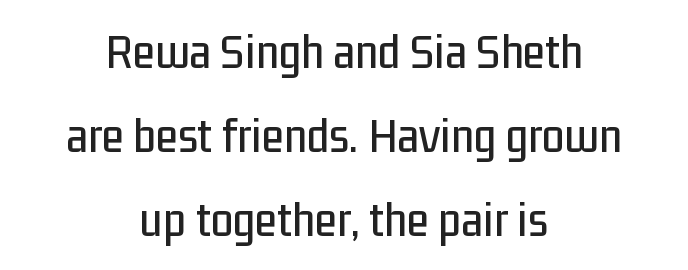
Q: Is the text italic (slanted)? A: No, it is upright.
Q: Is the typeface a serif or a sans-serif typeface? A: Sans-serif.
Q: Is the text underlined? A: No.
Q: How is the paragraph aligned? A: Centered.
Q: Is the spacing between letters normal or unusually wide? A: Normal.
Q: Is the spacing between lines tight, normal or loose? A: Normal.
Q: Width (condensed, normal, or wide)? A: Condensed.
Q: Stroke contrast? A: Low.
Q: x-height? A: Medium.
Q: Monospaced? A: No.
